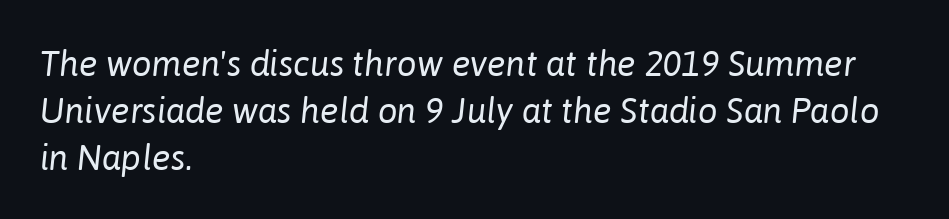
Q: Is the text bold? A: No.
Q: Is the text italic (slanted)? A: Yes, it leans right by about 6 degrees.
Q: Is the text underlined? A: No.
Q: How is the paragraph aligned? A: Left-aligned.
Q: Is the spacing between letters normal or unusually wide? A: Normal.
Q: Is the spacing between lines tight, normal or loose? A: Normal.
Q: Width (condensed, normal, or wide)? A: Normal.
Q: Stroke contrast? A: Low.
Q: x-height? A: Medium.
Q: Monospaced? A: No.
